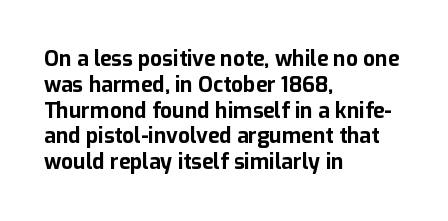
{"italic": "no", "bold": "yes", "underline": "no", "align": "left", "line_spacing_ratio": 1.23, "letter_spacing": "normal", "letter_spacing_em": 0.0, "glyph_px": 21}
